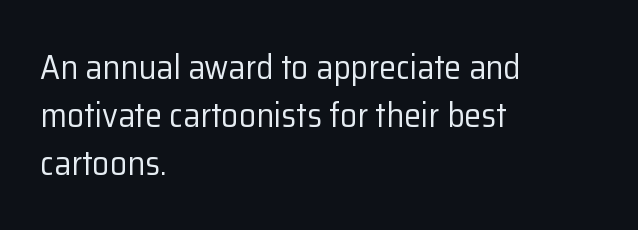
{"serif": "no", "italic": "no", "bold": "no", "weight": "regular", "width": "normal", "stroke_contrast": "low", "x_height": "medium", "monospaced": "no", "underline": "no", "align": "left", "line_spacing": "normal", "line_spacing_ratio": 1.41, "letter_spacing": "normal", "letter_spacing_em": 0.0, "glyph_px": 34}
